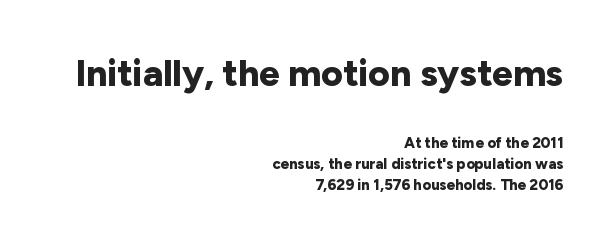
Beneath every word, the page is bare. Is this a fixed-width face? No — the glyphs have proportional, varying widths. Caption: upper text group enlarged, lower text group reduced. Horizontally, the lines are justified to the trailing edge only.
